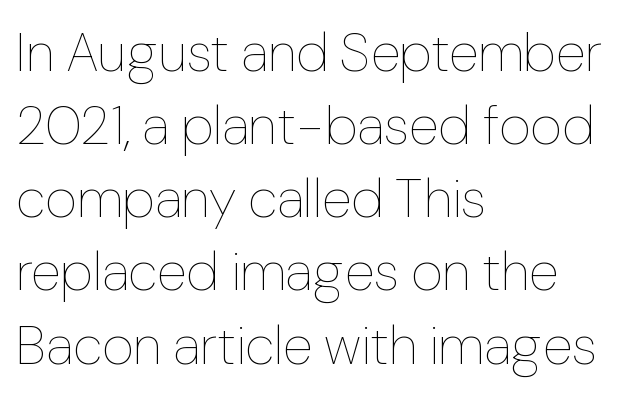
{"italic": "no", "bold": "no", "weight": "thin", "width": "normal", "stroke_contrast": "low", "x_height": "medium", "monospaced": "no", "underline": "no", "align": "left", "line_spacing": "normal", "line_spacing_ratio": 1.33, "letter_spacing": "normal", "letter_spacing_em": 0.0, "glyph_px": 55}
